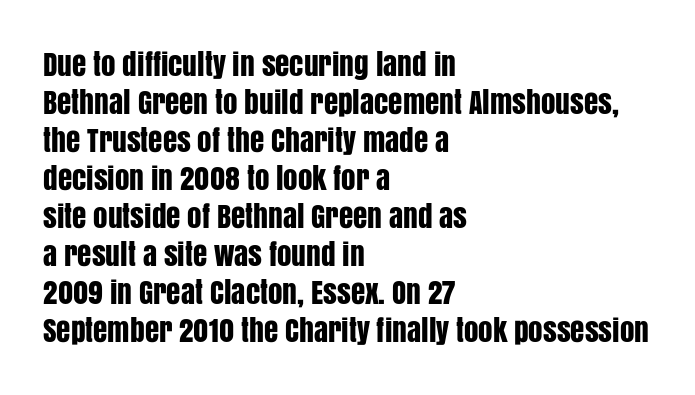
Q: Is the text italic (slanted)? A: No, it is upright.
Q: Is the typeface a serif or a sans-serif typeface? A: Sans-serif.
Q: Is the text underlined? A: No.
Q: How is the paragraph aligned? A: Left-aligned.
Q: Is the spacing between letters normal or unusually wide? A: Normal.
Q: Is the spacing between lines tight, normal or loose? A: Normal.
Q: Width (condensed, normal, or wide)? A: Condensed.
Q: Stroke contrast? A: Low.
Q: x-height? A: Large.
Q: Monospaced? A: No.
